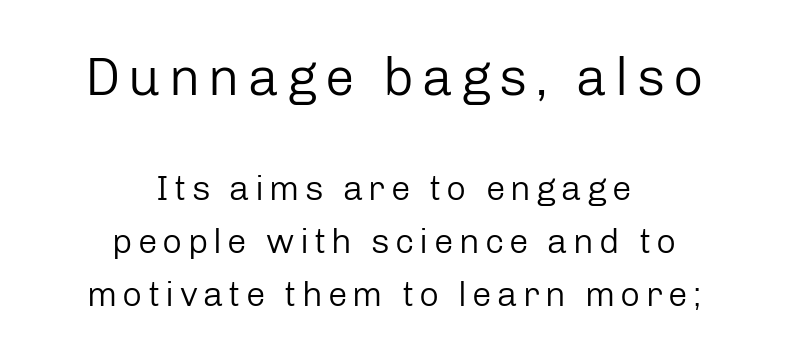
Q: Is the text bold? A: No.
Q: Is the text italic (slanted)? A: No, it is upright.
Q: Is the typeface a serif or a sans-serif typeface? A: Sans-serif.
Q: Is the text underlined? A: No.
Q: How is the paragraph aligned? A: Centered.
Q: Is the spacing between lines tight, normal or loose? A: Normal.
Q: Which block of text is set in a larger size, the first (top) or the second (bottom)? A: The first (top) one.
Q: Width (condensed, normal, or wide)? A: Normal.
Q: Stroke contrast? A: Low.
Q: x-height? A: Medium.
Q: Monospaced? A: No.
